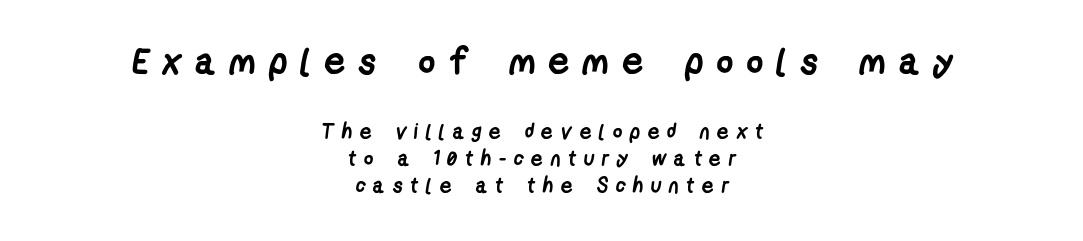
Does the type have serifs? No, each stem ends abruptly. Inter-character spacing is expanded well beyond the font's built-in metrics. A student would call this center alignment; a typographer would say set centered. Honestly, the row spacing looks completely unremarkable. Reading top to bottom, the characters get smaller at the block break.
